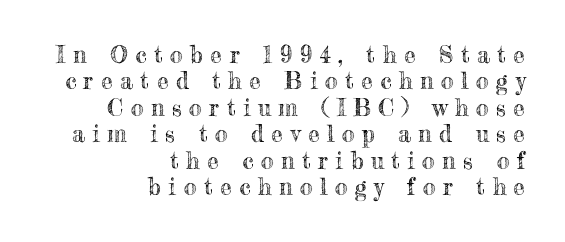
The image shows 23 px text type, upright; set right-aligned, tight line spacing (1.15x), unusually wide letter spacing (+0.33 em), not underlined.
